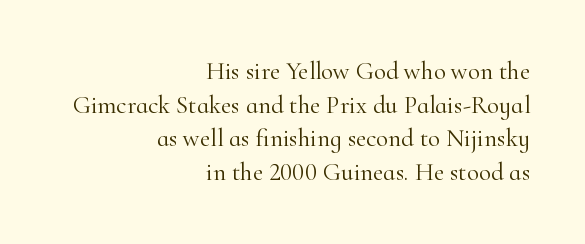
Q: Is the text bold? A: No.
Q: Is the text italic (slanted)? A: No, it is upright.
Q: Is the text underlined? A: No.
Q: How is the paragraph aligned? A: Right-aligned.
Q: Is the spacing between letters normal or unusually wide? A: Normal.
Q: Is the spacing between lines tight, normal or loose? A: Normal.
